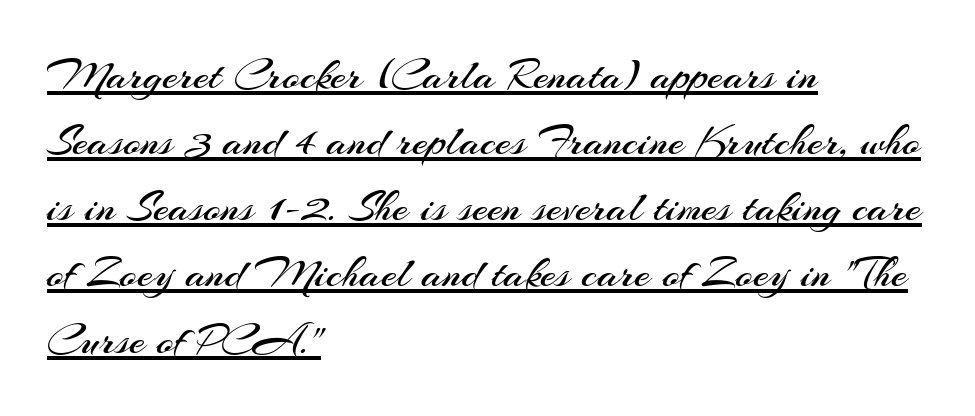
The weight tops out at a normal text grade. These lines stack with their left ends in a neat column. Leading matches the norm, producing a regular column. The gaps between neighbouring characters are ordinary and unremarkable. Beneath each row of characters lies a ruled line. Note the varied advance widths — an 'i' is clearly narrower than an 'm'.
